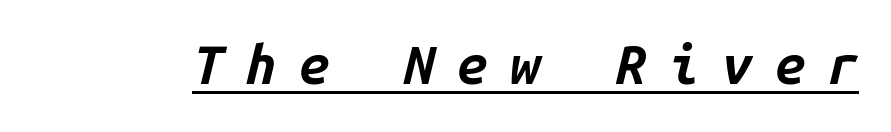
Beneath each row of characters lies a ruled line. What stands out about the letter spacing? Its width — letters are far apart. Does the lettering tilt? It does — this is italic. How heavy is the stroke? Heavy — this is a bold. Looks like terminal output: every glyph gets an equal slot.
